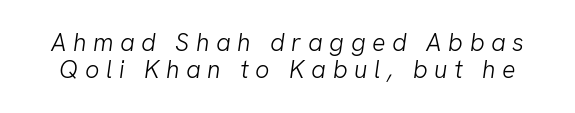
Q: Is the text bold? A: No.
Q: Is the text underlined? A: No.
Q: Is the spacing between letters normal or unusually wide? A: Unusually wide.
Q: Is the spacing between lines tight, normal or loose? A: Tight.
